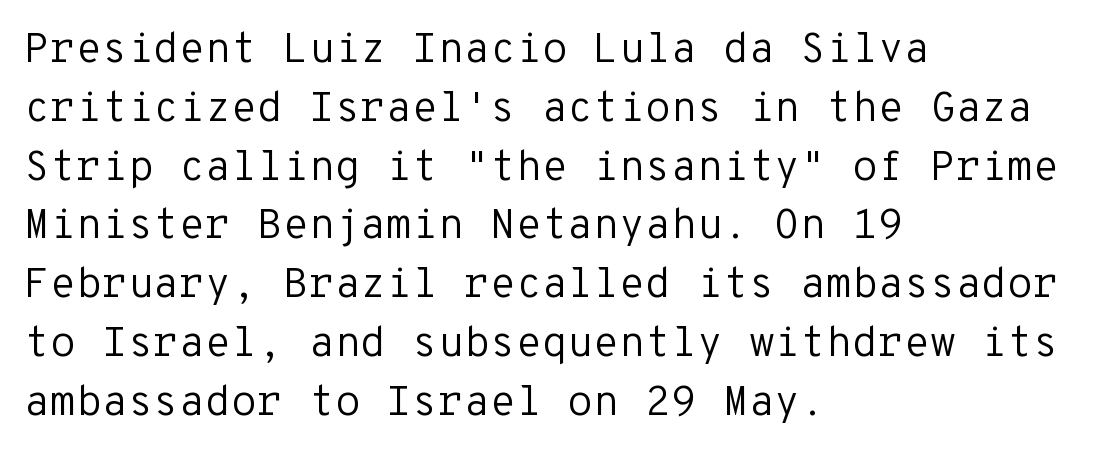
Q: Is the text bold? A: No.
Q: Is the text italic (slanted)? A: No, it is upright.
Q: Is the typeface a serif or a sans-serif typeface? A: Sans-serif.
Q: Is the text underlined? A: No.
Q: How is the paragraph aligned? A: Left-aligned.
Q: Is the spacing between letters normal or unusually wide? A: Normal.
Q: Is the spacing between lines tight, normal or loose? A: Normal.
Q: Width (condensed, normal, or wide)? A: Normal.
Q: Stroke contrast? A: Low.
Q: x-height? A: Medium.
Q: Monospaced? A: Yes.
